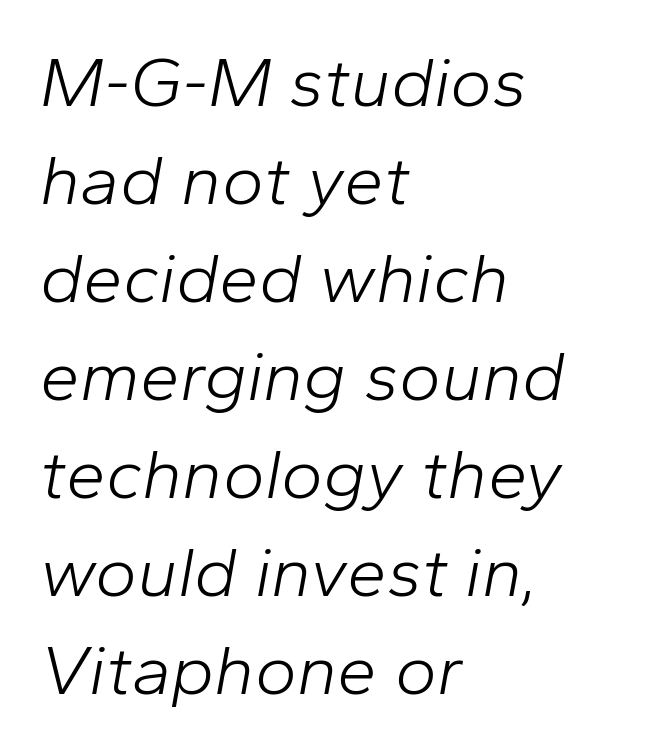
The image shows 71 px light type, italic (leaning right); set left-aligned, normal line spacing (1.38x), normal letter spacing, not underlined; low stroke contrast and a medium x-height.
